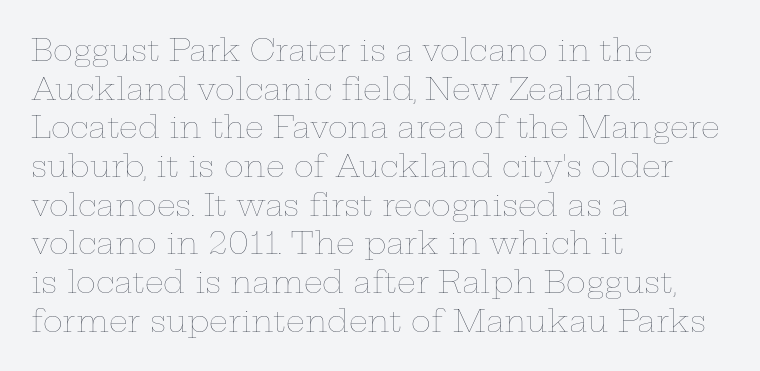
The characters are drawn with everyday or finer stroke widths. A roman cut, with each character standing at attention. The compositor pushed each line to the left boundary. The passage shown has conventional tracking throughout. The passage shown is not underscored anywhere.
